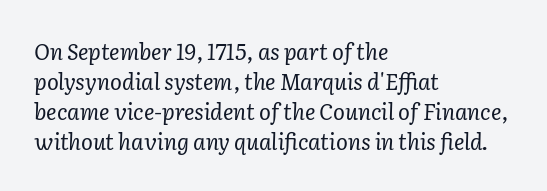
The line texture is even and compact thanks to regular tracking. The passage shown is not bold in any degree. The passage shown is not underscored anywhere. When letters slant like this, we call the style italic.
